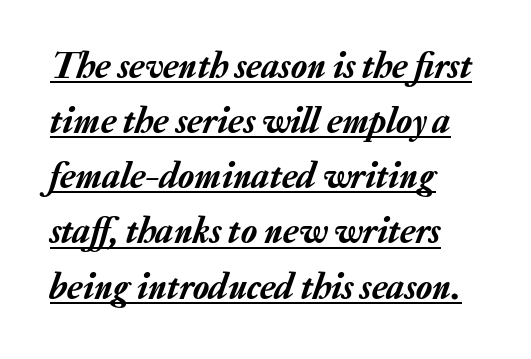
Q: Is the text italic (slanted)? A: Yes, it leans right by about 20 degrees.
Q: Is the text underlined? A: Yes.
Q: How is the paragraph aligned? A: Left-aligned.
Q: Is the spacing between letters normal or unusually wide? A: Normal.
Q: Is the spacing between lines tight, normal or loose? A: Normal.
Q: Width (condensed, normal, or wide)? A: Normal.
Q: Stroke contrast? A: Low.
Q: x-height? A: Medium.
Q: Monospaced? A: No.
